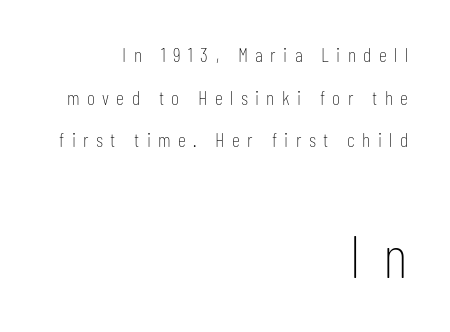
{"serif": "no", "italic": "no", "bold": "no", "weight": "thin", "width": "condensed", "stroke_contrast": "low", "x_height": "medium", "monospaced": "no", "underline": "no", "align": "right", "line_spacing": "loose", "line_spacing_ratio": 2.13, "letter_spacing": "wide", "letter_spacing_em": 0.37, "larger_block": "second", "size_ratio": 3.0, "glyph_px": 60}
